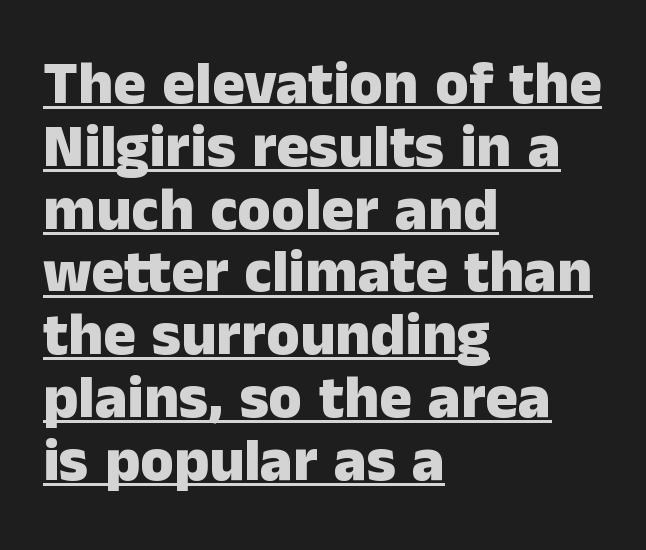
The image shows 61 px heavy sans-serif type, upright; set left-aligned, tight line spacing (1.03x), normal letter spacing, underlined; low stroke contrast and a medium x-height.
